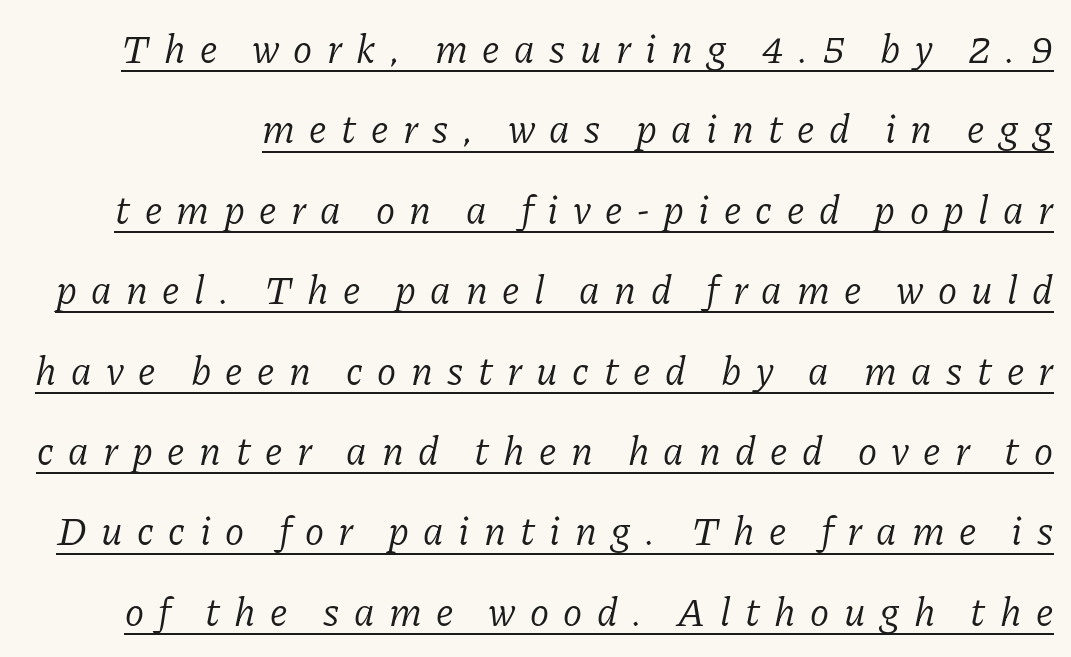
The image shows 40 px light serif type, italic (leaning right); set loose line spacing (2.01x), unusually wide letter spacing (+0.36 em), underlined; low stroke contrast and a medium x-height.
